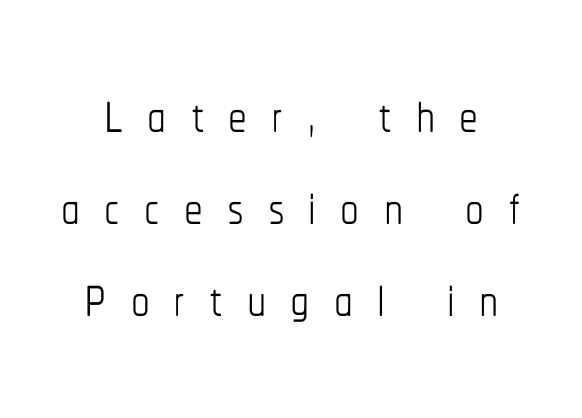
Q: Is the text bold? A: No.
Q: Is the text italic (slanted)? A: No, it is upright.
Q: Is the text underlined? A: No.
Q: Is the spacing between letters normal or unusually wide? A: Unusually wide.
Q: Width (condensed, normal, or wide)? A: Condensed.
Q: Stroke contrast? A: Low.
Q: x-height? A: Medium.
Q: Monospaced? A: No.
